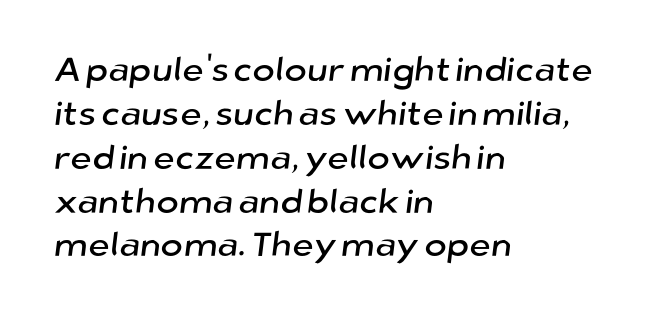
The text was rendered using a sans face with plain stroke endings. Beneath every word, the page is bare. The block of text has a typical density, with ordinary space between rows. These lines are set flush left with a ragged right edge.
